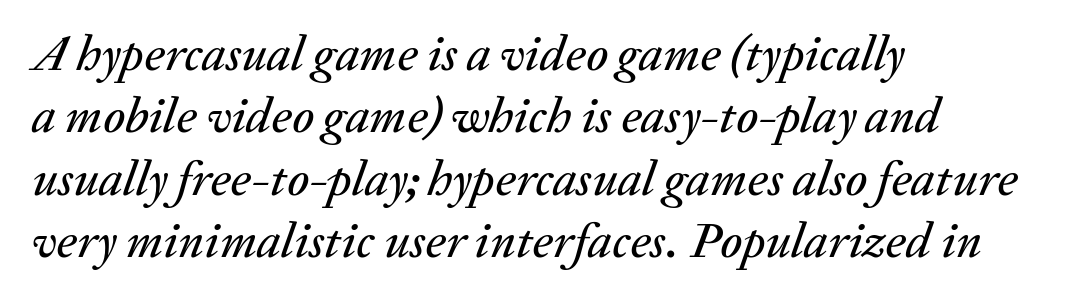
Q: Is the text italic (slanted)? A: Yes, it leans right by about 20 degrees.
Q: Is the text underlined? A: No.
Q: How is the paragraph aligned? A: Left-aligned.
Q: Is the spacing between letters normal or unusually wide? A: Normal.
Q: Is the spacing between lines tight, normal or loose? A: Normal.
Q: Width (condensed, normal, or wide)? A: Normal.
Q: Stroke contrast? A: Medium.
Q: x-height? A: Medium.
Q: Monospaced? A: No.
